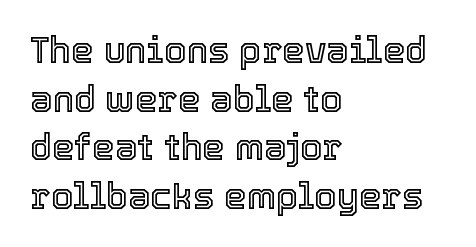
The image shows 36 px text type, upright; set left-aligned, normal line spacing (1.35x), normal letter spacing, not underlined; a medium x-height.
